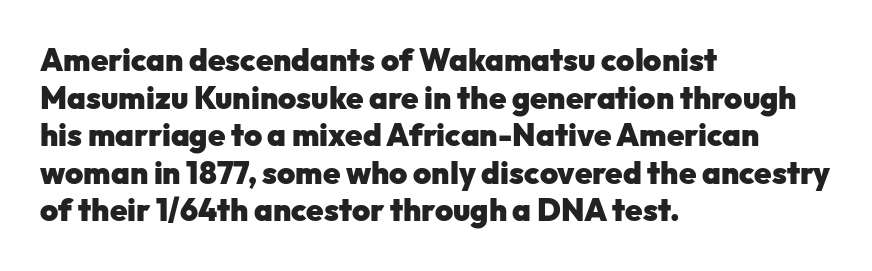
Q: Is the text bold? A: Yes.
Q: Is the text italic (slanted)? A: No, it is upright.
Q: Is the typeface a serif or a sans-serif typeface? A: Sans-serif.
Q: Is the text underlined? A: No.
Q: How is the paragraph aligned? A: Left-aligned.
Q: Is the spacing between letters normal or unusually wide? A: Normal.
Q: Width (condensed, normal, or wide)? A: Normal.
Q: Stroke contrast? A: Low.
Q: x-height? A: Medium.
Q: Monospaced? A: No.
